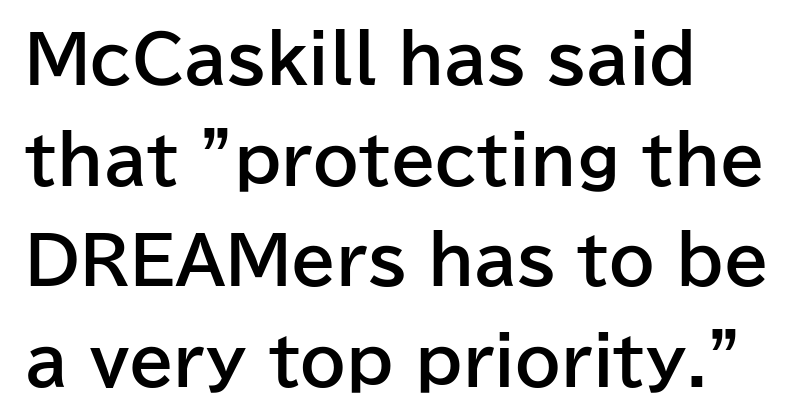
Q: Is the text bold? A: Yes.
Q: Is the text italic (slanted)? A: No, it is upright.
Q: Is the typeface a serif or a sans-serif typeface? A: Sans-serif.
Q: Is the text underlined? A: No.
Q: How is the paragraph aligned? A: Left-aligned.
Q: Is the spacing between letters normal or unusually wide? A: Normal.
Q: Is the spacing between lines tight, normal or loose? A: Normal.
Q: Width (condensed, normal, or wide)? A: Normal.
Q: Stroke contrast? A: Low.
Q: x-height? A: Medium.
Q: Monospaced? A: No.
